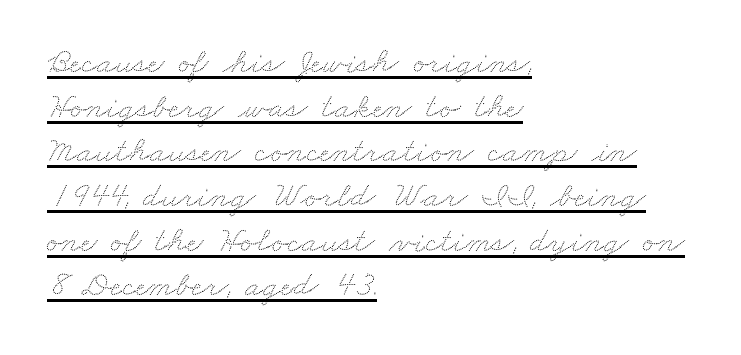
Q: Is the text underlined? A: Yes.
Q: How is the paragraph aligned? A: Left-aligned.
Q: Is the spacing between letters normal or unusually wide? A: Normal.
Q: Width (condensed, normal, or wide)? A: Wide.
Q: Stroke contrast? A: Low.
Q: x-height? A: Small.
Q: Monospaced? A: No.
